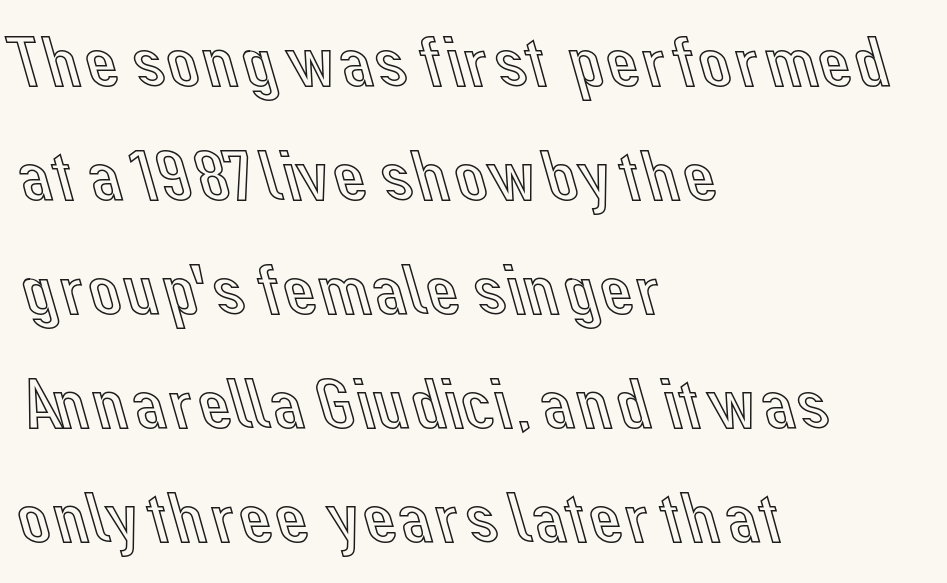
The image shows 74 px text type; set left-aligned, normal line spacing (1.54x), normal letter spacing, not underlined; a medium x-height.
